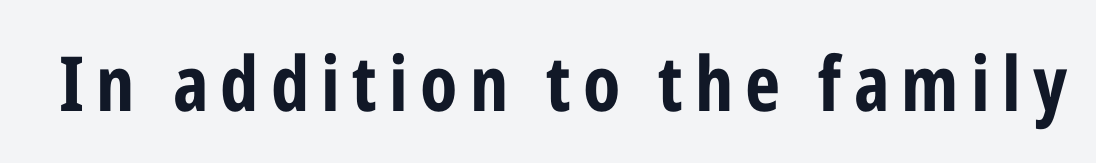
Q: Is the text bold? A: Yes.
Q: Is the text italic (slanted)? A: No, it is upright.
Q: Is the typeface a serif or a sans-serif typeface? A: Sans-serif.
Q: Is the text underlined? A: No.
Q: Width (condensed, normal, or wide)? A: Condensed.
Q: Stroke contrast? A: Low.
Q: x-height? A: Medium.
Q: Monospaced? A: No.
